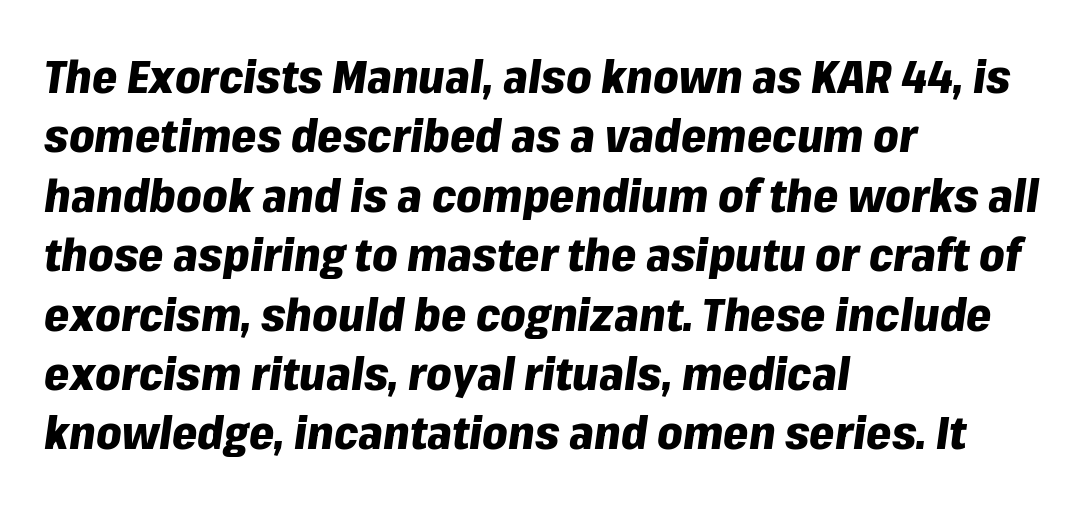
The rendering uses natural spacing where letterforms have individual widths. Words float on clear page, feet unadorned. A classic flush-left, rag-right setting is used for this passage. Typographic density is high because the face is bold.
